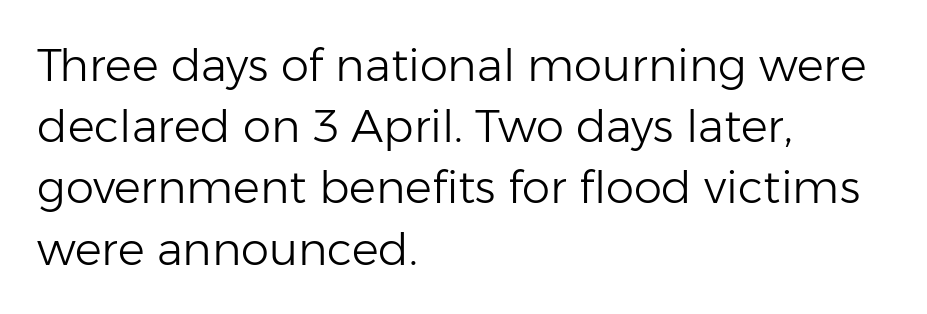
The image shows 45 px light sans-serif type, upright; set left-aligned, normal line spacing (1.36x), normal letter spacing, not underlined; low stroke contrast and a medium x-height.
